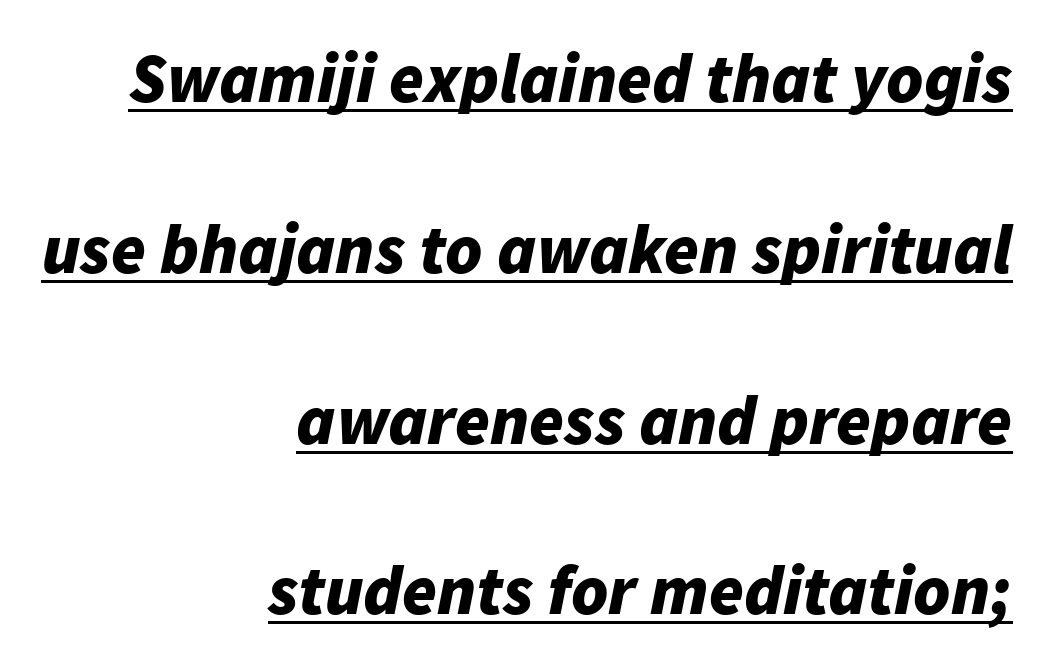
A great deal of white space separates one row of letters from the next. Emphasis is given by a line drawn under the lettering. Is this a fixed-width face? No — the glyphs have proportional, varying widths. The paragraph shown leans on its right margin. You can tell it's italic because the verticals aren't actually vertical. Between one letter and the next there's only the usual sliver of space.
